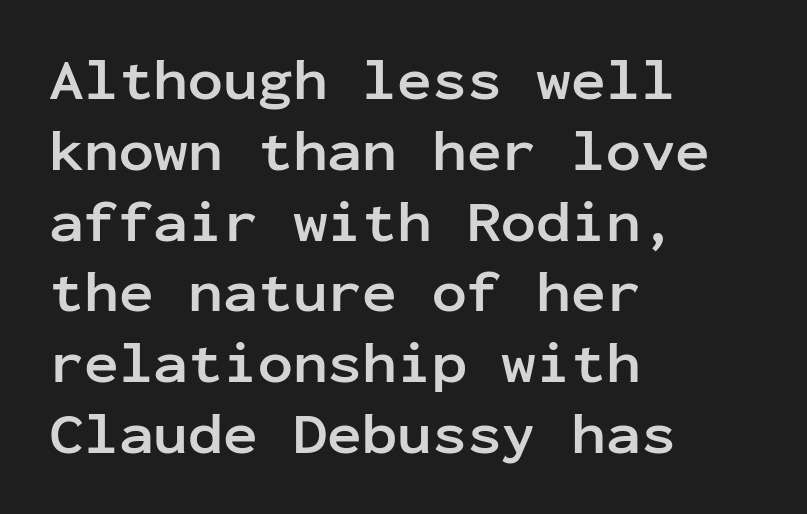
Q: Is the text bold? A: Yes.
Q: Is the text italic (slanted)? A: No, it is upright.
Q: Is the typeface a serif or a sans-serif typeface? A: Sans-serif.
Q: Is the text underlined? A: No.
Q: How is the paragraph aligned? A: Left-aligned.
Q: Is the spacing between letters normal or unusually wide? A: Normal.
Q: Width (condensed, normal, or wide)? A: Normal.
Q: Stroke contrast? A: Low.
Q: x-height? A: Medium.
Q: Monospaced? A: Yes.
